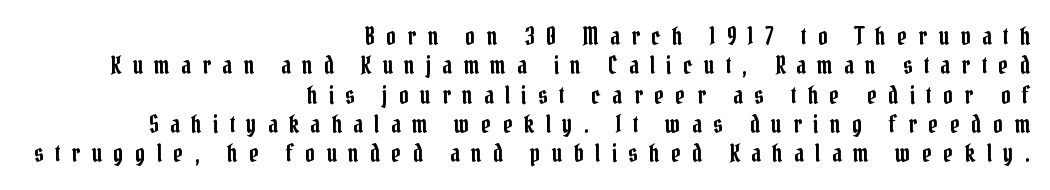
Q: Is the text italic (slanted)? A: No, it is upright.
Q: Is the text underlined? A: No.
Q: How is the paragraph aligned? A: Right-aligned.
Q: Is the spacing between letters normal or unusually wide? A: Unusually wide.
